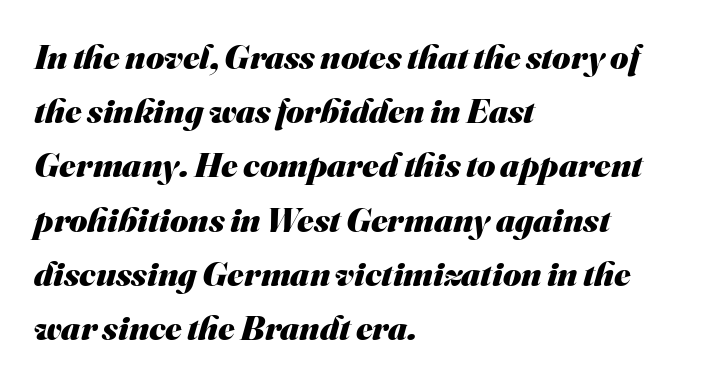
{"serif": "no", "bold": "yes", "weight": "heavy", "width": "normal", "stroke_contrast": "medium", "x_height": "small", "monospaced": "no", "underline": "no", "align": "left", "line_spacing": "normal", "line_spacing_ratio": 1.55, "letter_spacing": "normal", "letter_spacing_em": 0.0, "glyph_px": 35}
